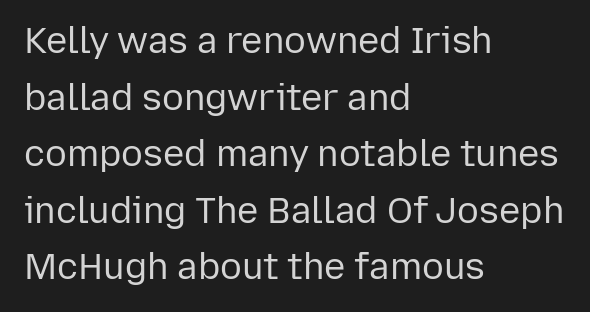
Q: Is the text bold? A: No.
Q: Is the text italic (slanted)? A: No, it is upright.
Q: Is the typeface a serif or a sans-serif typeface? A: Sans-serif.
Q: Is the text underlined? A: No.
Q: How is the paragraph aligned? A: Left-aligned.
Q: Is the spacing between letters normal or unusually wide? A: Normal.
Q: Is the spacing between lines tight, normal or loose? A: Normal.
Q: Width (condensed, normal, or wide)? A: Normal.
Q: Stroke contrast? A: Low.
Q: x-height? A: Medium.
Q: Monospaced? A: No.
